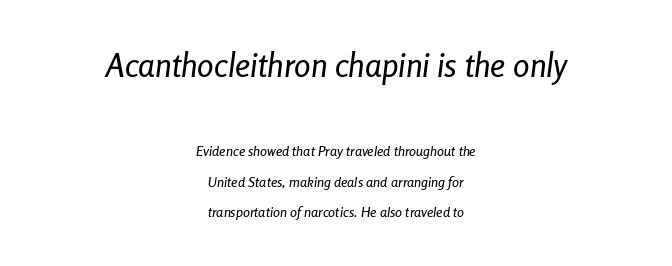
The paragraph shown floats in the horizontal middle. The letters advance in unequal steps, a hallmark of proportional type. The upper block of text is set noticeably larger than the block beneath it. Here the glyphs are tracked normally, forming tight word shapes. The strip under each line holds only bare page.
